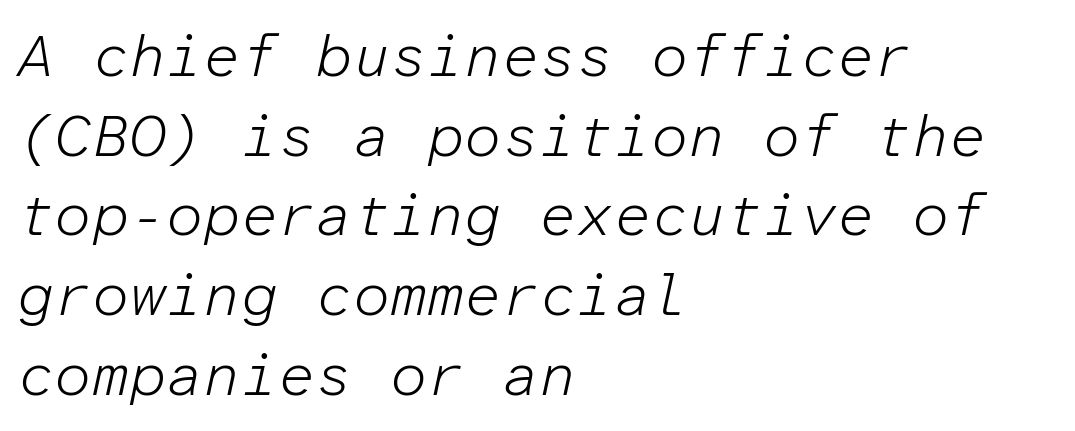
{"italic": "yes", "lean": "right", "slant_degrees": 12, "bold": "no", "weight": "light", "width": "normal", "stroke_contrast": "low", "x_height": "medium", "monospaced": "yes", "underline": "no", "align": "left", "line_spacing": "normal", "line_spacing_ratio": 1.35, "letter_spacing": "normal", "letter_spacing_em": 0.0, "glyph_px": 59}
